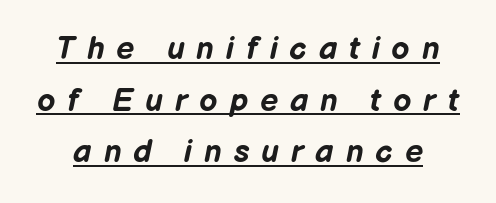
The image shows 32 px bold type, italic (leaning right); set normal line spacing (1.61x), unusually wide letter spacing (+0.37 em), underlined; low stroke contrast and a medium x-height.
